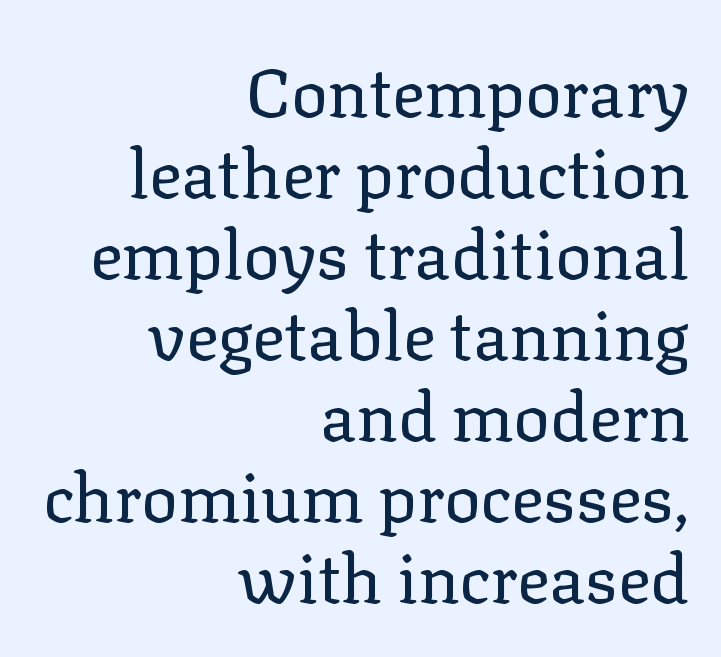
{"serif": "yes", "italic": "no", "bold": "no", "weight": "regular", "width": "normal", "stroke_contrast": "low", "x_height": "medium", "monospaced": "no", "underline": "no", "align": "right", "line_spacing_ratio": 1.19, "letter_spacing": "normal", "letter_spacing_em": 0.0, "glyph_px": 68}
